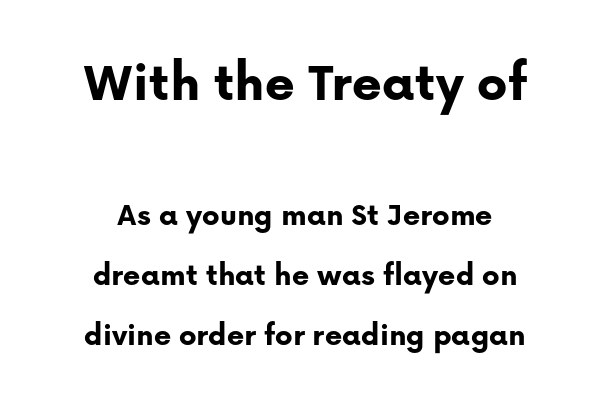
Q: Is the text bold? A: Yes.
Q: Is the text italic (slanted)? A: No, it is upright.
Q: Is the typeface a serif or a sans-serif typeface? A: Sans-serif.
Q: Is the text underlined? A: No.
Q: How is the paragraph aligned? A: Centered.
Q: Is the spacing between letters normal or unusually wide? A: Normal.
Q: Which block of text is set in a larger size, the first (top) or the second (bottom)? A: The first (top) one.
Q: Width (condensed, normal, or wide)? A: Normal.
Q: Stroke contrast? A: Low.
Q: x-height? A: Medium.
Q: Monospaced? A: No.
